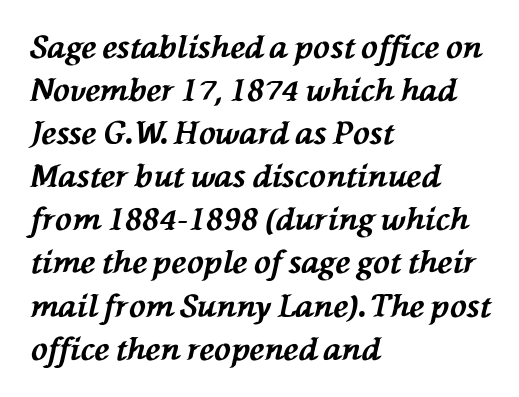
These lines are rendered in a variable-pitch font. The face used here is rendered with its standard letterfit. Weight check: bold — yes, fully. Has an underline been added? It has not.
